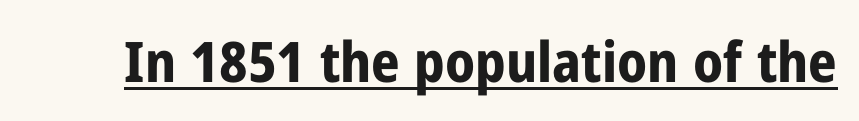
Q: Is the text bold? A: Yes.
Q: Is the text italic (slanted)? A: No, it is upright.
Q: Is the typeface a serif or a sans-serif typeface? A: Sans-serif.
Q: Is the text underlined? A: Yes.
Q: Is the spacing between letters normal or unusually wide? A: Normal.
Q: Width (condensed, normal, or wide)? A: Condensed.
Q: Stroke contrast? A: Low.
Q: x-height? A: Medium.
Q: Monospaced? A: No.
